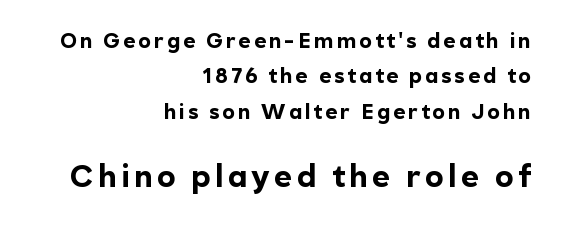
{"serif": "no", "italic": "no", "bold": "yes", "weight": "bold", "width": "normal", "x_height": "medium", "monospaced": "no", "underline": "no", "align": "right", "line_spacing": "normal", "line_spacing_ratio": 1.69, "larger_block": "second", "size_ratio": 1.48, "glyph_px": 31}
